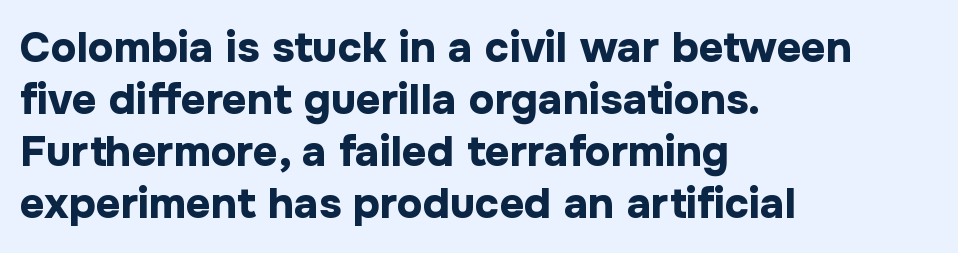
The image shows 43 px bold sans-serif type, upright; set left-aligned, line spacing 1.21x, normal letter spacing, not underlined; low stroke contrast and a medium x-height.
